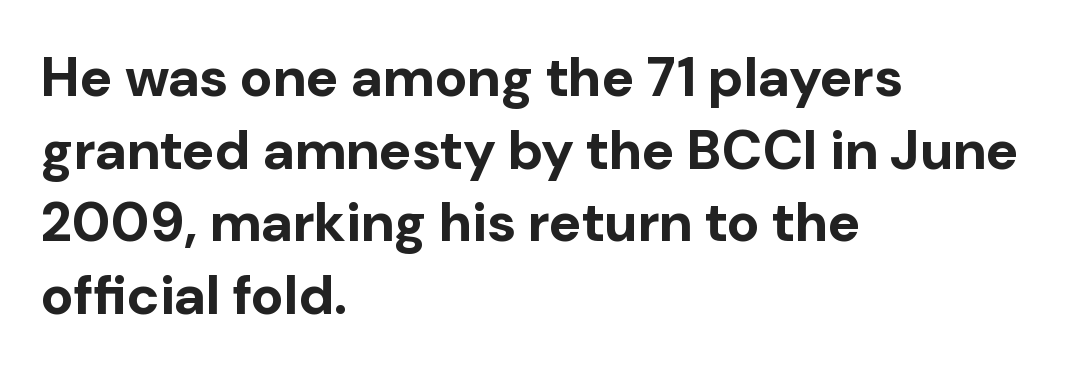
{"serif": "no", "italic": "no", "bold": "yes", "weight": "bold", "width": "normal", "stroke_contrast": "low", "x_height": "medium", "monospaced": "no", "underline": "no", "align": "left", "line_spacing": "normal", "line_spacing_ratio": 1.32, "letter_spacing": "normal", "letter_spacing_em": 0.0, "glyph_px": 55}
